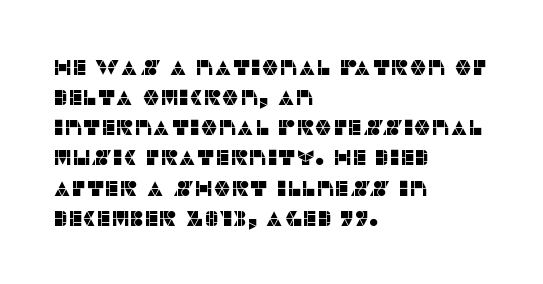
Q: Is the text italic (slanted)? A: No, it is upright.
Q: Is the text underlined? A: No.
Q: How is the paragraph aligned? A: Left-aligned.
Q: Is the spacing between letters normal or unusually wide? A: Normal.
Q: Is the spacing between lines tight, normal or loose? A: Normal.
